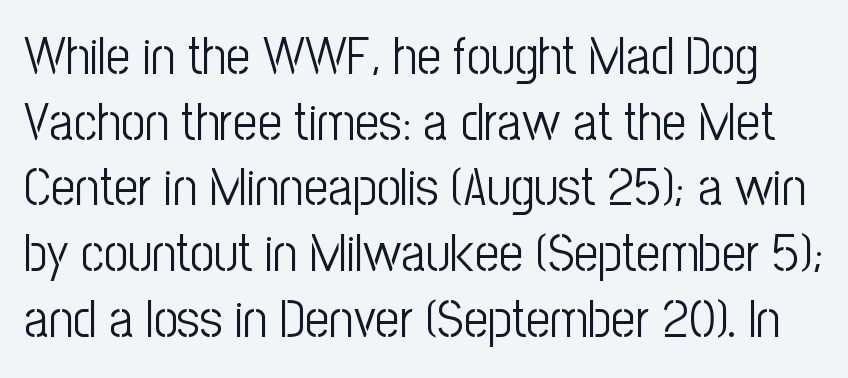
Underline: absent. Font category for this specimen: sans-serif. Tracking value appears to be zero — textbook default spacing. Ink coverage per letter is moderate at most. Posture: upright roman. The face used here is proportionally spaced, like ordinary book or web type.
